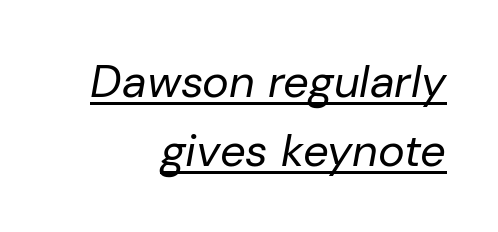
The image shows 45 px regular-weight type, italic (leaning right); set right-aligned, normal line spacing (1.53x), normal letter spacing, underlined; low stroke contrast and a medium x-height.
